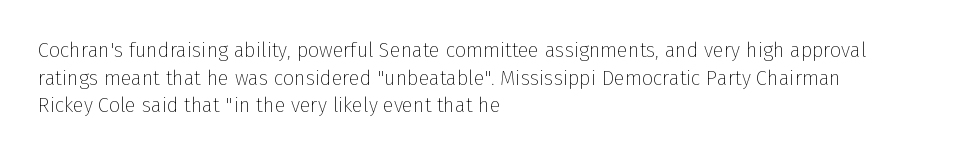
This rendering leaves character spacing at its baseline value. These lines stack with their left ends in a neat column. Reading down the column, the eye jumps a familiar distance to each next line. Stroke mass is kept to a normal reading level or below. Unlike italic type, these characters show no tilt at all. No word sits above an underline.
